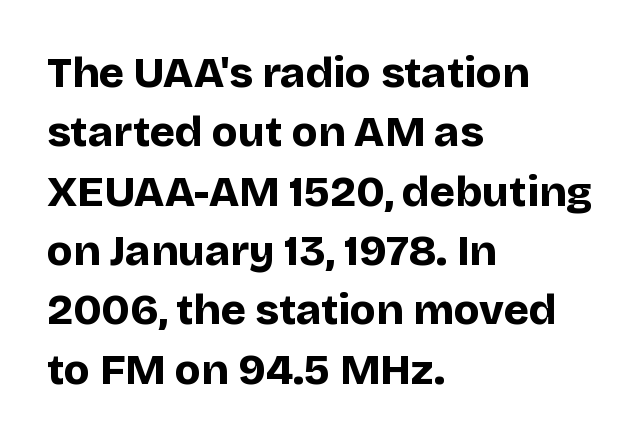
Q: Is the text bold? A: Yes.
Q: Is the text italic (slanted)? A: No, it is upright.
Q: Is the typeface a serif or a sans-serif typeface? A: Sans-serif.
Q: Is the text underlined? A: No.
Q: How is the paragraph aligned? A: Left-aligned.
Q: Is the spacing between letters normal or unusually wide? A: Normal.
Q: Is the spacing between lines tight, normal or loose? A: Normal.
Q: Width (condensed, normal, or wide)? A: Normal.
Q: Stroke contrast? A: Low.
Q: x-height? A: Large.
Q: Monospaced? A: No.
